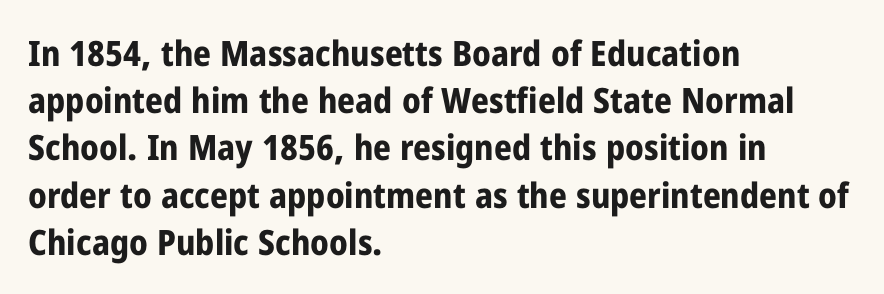
The image shows 35 px bold, condensed sans-serif type, upright; set left-aligned, normal line spacing (1.35x), normal letter spacing, not underlined; low stroke contrast and a medium x-height.
